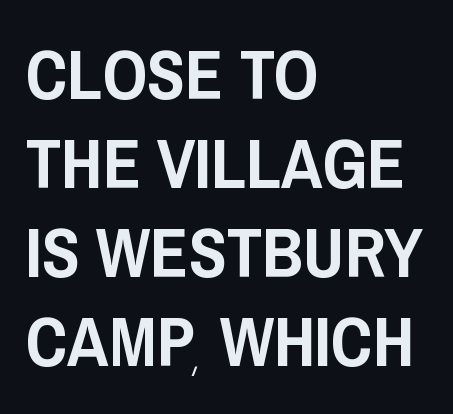
Q: Is the text italic (slanted)? A: No, it is upright.
Q: Is the typeface a serif or a sans-serif typeface? A: Sans-serif.
Q: Is the text underlined? A: No.
Q: How is the paragraph aligned? A: Left-aligned.
Q: Is the spacing between letters normal or unusually wide? A: Normal.
Q: Is the spacing between lines tight, normal or loose? A: Normal.
Q: Width (condensed, normal, or wide)? A: Condensed.
Q: Stroke contrast? A: Low.
Q: x-height? A: Large.
Q: Monospaced? A: No.
